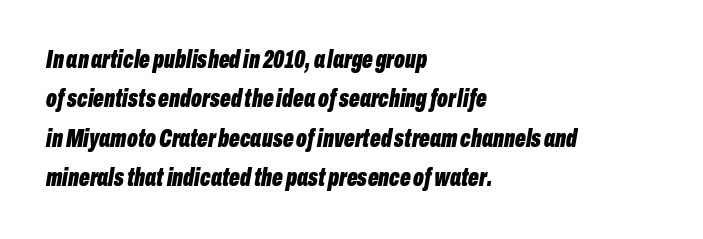
Q: Is the text bold? A: Yes.
Q: Is the text italic (slanted)? A: Yes, it leans right by about 10 degrees.
Q: Is the text underlined? A: No.
Q: How is the paragraph aligned? A: Left-aligned.
Q: Is the spacing between letters normal or unusually wide? A: Normal.
Q: Is the spacing between lines tight, normal or loose? A: Normal.
